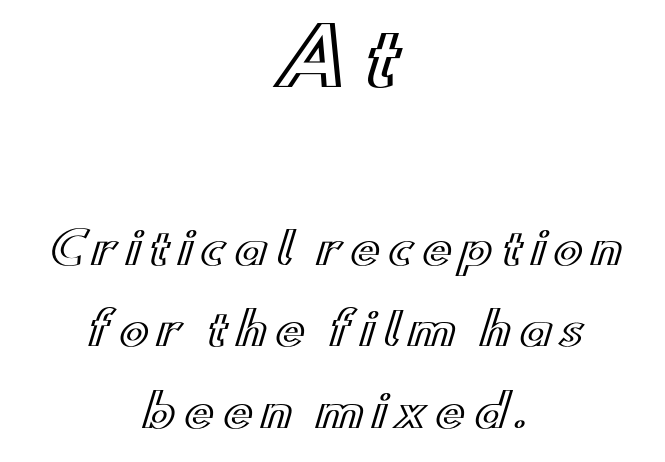
The image shows 77 px wide type; set centered, line spacing 1.85x, not underlined; the first (top) block is 1.75x larger; a small x-height.
